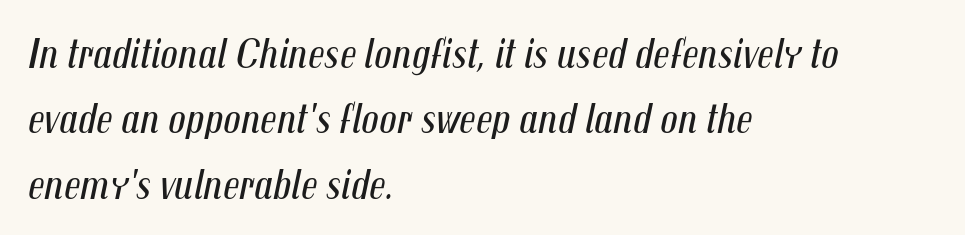
The face used here is rendered with its standard letterfit. The weight tops out at a normal text grade. You could not count columns in this text — the font is proportionally spaced. The rendering anchors every line to the left-hand side. Clear beneath every line of the passage. Compared with typical paragraphs, the rows here are spaced about the same.
